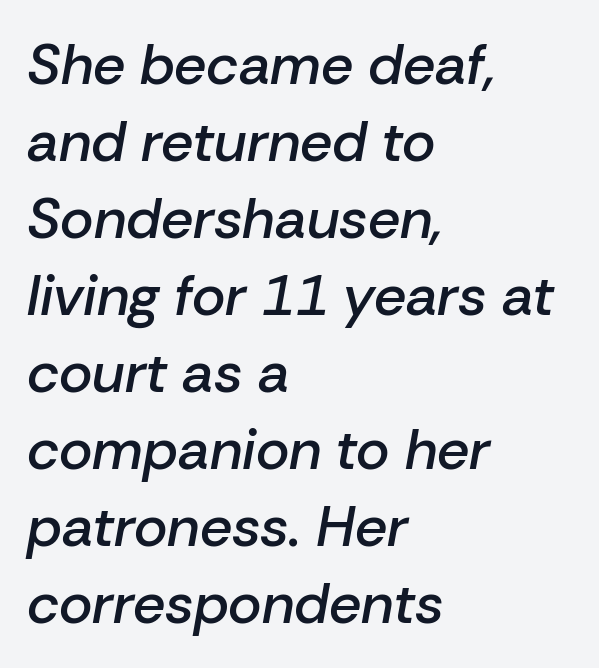
Rendered with sloped, italic letterforms. Varying glyph widths throughout — classic text-font behaviour. Nobody touched the tracking dial on this one. Interline gaps are of average width in this sample. Where is the straight margin? On the left. Underline: absent.
